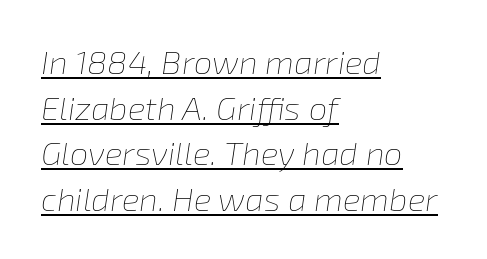
The image shows 33 px thin type, italic (leaning right); set left-aligned, normal line spacing (1.38x), normal letter spacing, underlined; low stroke contrast and a medium x-height.
